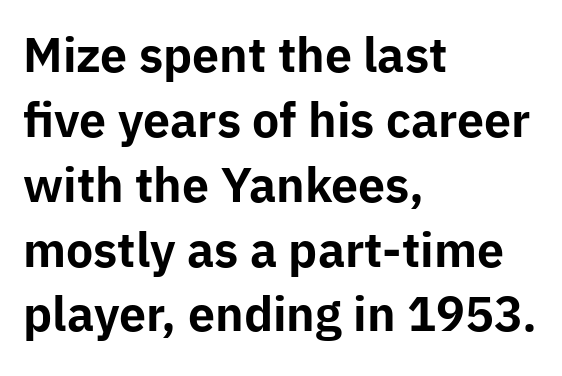
{"serif": "no", "italic": "no", "bold": "yes", "weight": "bold", "width": "normal", "stroke_contrast": "low", "x_height": "medium", "monospaced": "no", "underline": "no", "align": "left", "line_spacing": "normal", "line_spacing_ratio": 1.41, "letter_spacing": "normal", "letter_spacing_em": 0.0, "glyph_px": 46}
